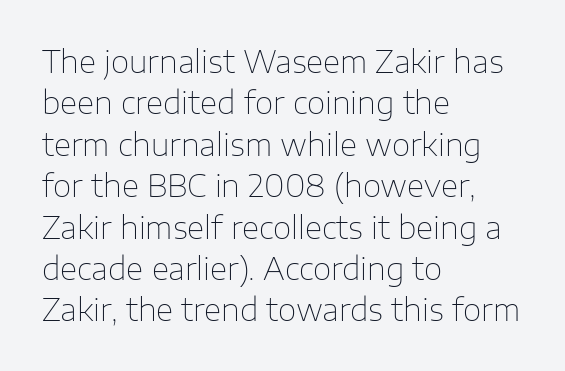
The image shows 30 px thin sans-serif type, upright; set left-aligned, normal line spacing (1.38x), normal letter spacing, not underlined; low stroke contrast and a medium x-height.
